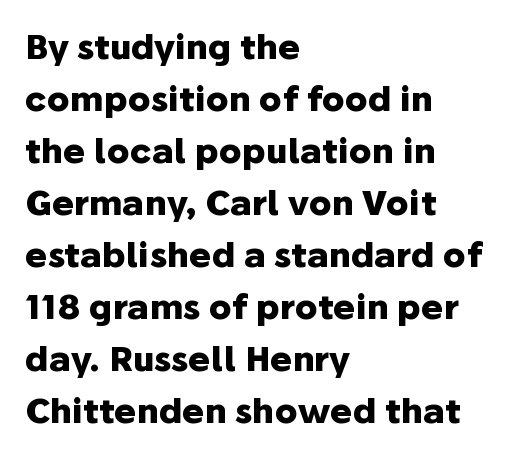
Q: Is the text bold? A: Yes.
Q: Is the text italic (slanted)? A: No, it is upright.
Q: Is the typeface a serif or a sans-serif typeface? A: Sans-serif.
Q: Is the text underlined? A: No.
Q: How is the paragraph aligned? A: Left-aligned.
Q: Is the spacing between letters normal or unusually wide? A: Normal.
Q: Is the spacing between lines tight, normal or loose? A: Normal.
Q: Width (condensed, normal, or wide)? A: Normal.
Q: Stroke contrast? A: Low.
Q: x-height? A: Medium.
Q: Monospaced? A: No.
